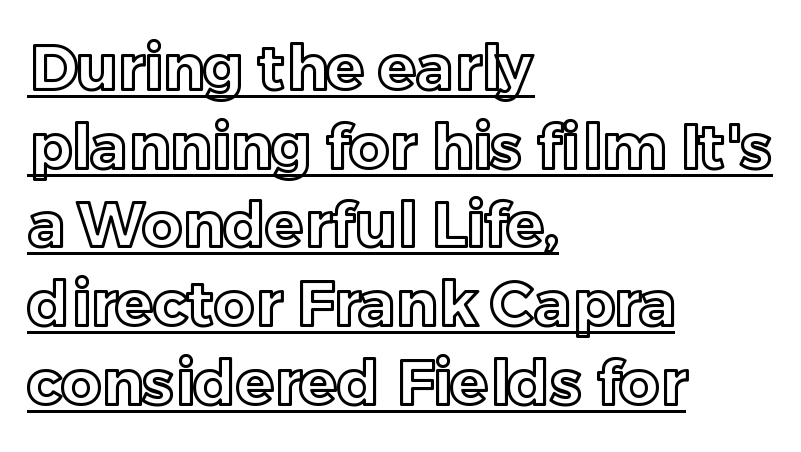
Q: Is the text italic (slanted)? A: No, it is upright.
Q: Is the text underlined? A: Yes.
Q: How is the paragraph aligned? A: Left-aligned.
Q: Is the spacing between letters normal or unusually wide? A: Normal.
Q: Is the spacing between lines tight, normal or loose? A: Normal.
Q: Width (condensed, normal, or wide)? A: Normal.
Q: x-height? A: Medium.
Q: Monospaced? A: No.
